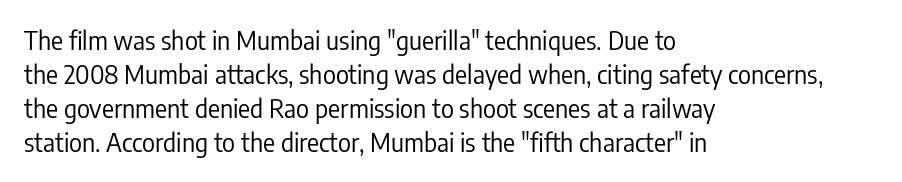
A normal amount of white space separates one row of letters from the next. Honestly, the letter spacing is just normal — you wouldn't notice it. The font's upright variant was chosen for this text. Is this a heavy cut? Hardly; it is regular or lighter. Caption: multi-line text, flush left, ragged right.
